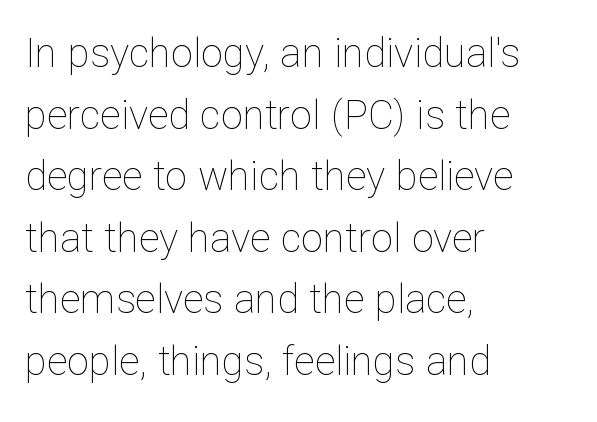
Heaviness? Minimal to ordinary, like unemphasized prose. Tracking value appears to be zero — textbook default spacing. The type sits square on the baseline with zero lean. Here the designer chose a conventional face with non-uniform glyph widths. Check under the words: just untouched page. Compared with a centered layout, this one pins lines to the left instead.
